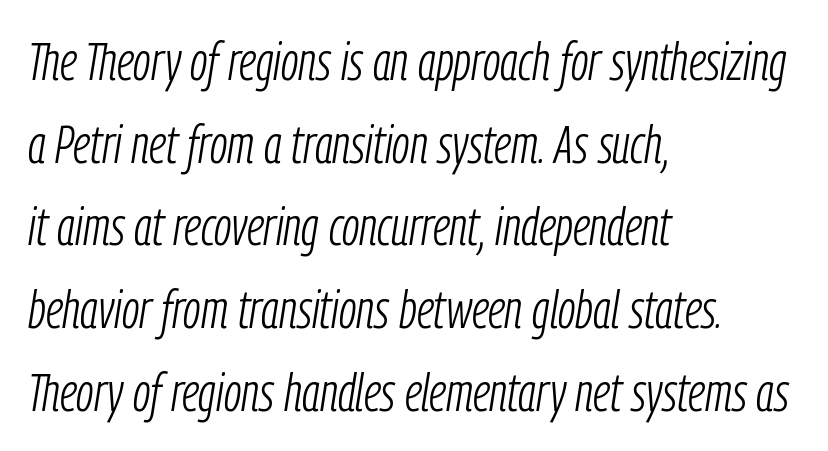
Q: Is the text bold? A: No.
Q: Is the text italic (slanted)? A: Yes, it leans right by about 9 degrees.
Q: Is the text underlined? A: No.
Q: How is the paragraph aligned? A: Left-aligned.
Q: Is the spacing between letters normal or unusually wide? A: Normal.
Q: Is the spacing between lines tight, normal or loose? A: Normal.
Q: Width (condensed, normal, or wide)? A: Condensed.
Q: Stroke contrast? A: Low.
Q: x-height? A: Medium.
Q: Monospaced? A: No.
